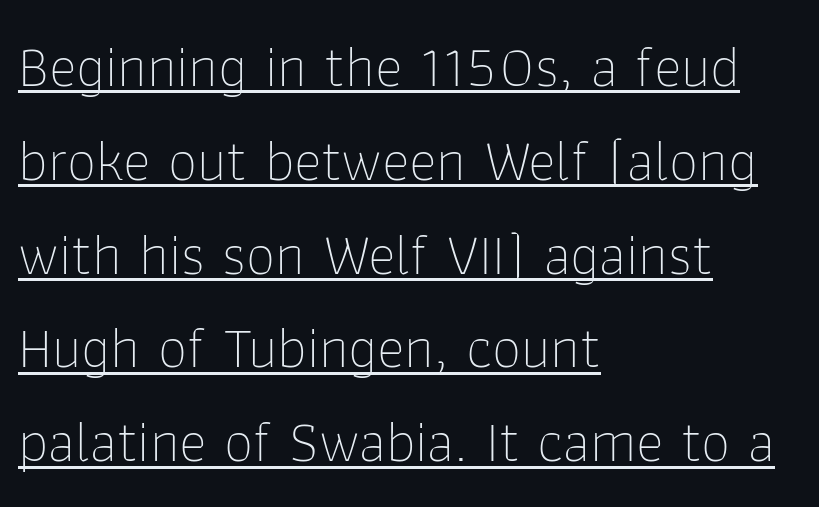
Q: Is the text bold? A: No.
Q: Is the text italic (slanted)? A: No, it is upright.
Q: Is the typeface a serif or a sans-serif typeface? A: Sans-serif.
Q: Is the text underlined? A: Yes.
Q: How is the paragraph aligned? A: Left-aligned.
Q: Is the spacing between letters normal or unusually wide? A: Normal.
Q: Is the spacing between lines tight, normal or loose? A: Normal.
Q: Width (condensed, normal, or wide)? A: Normal.
Q: Stroke contrast? A: Low.
Q: x-height? A: Medium.
Q: Monospaced? A: No.
